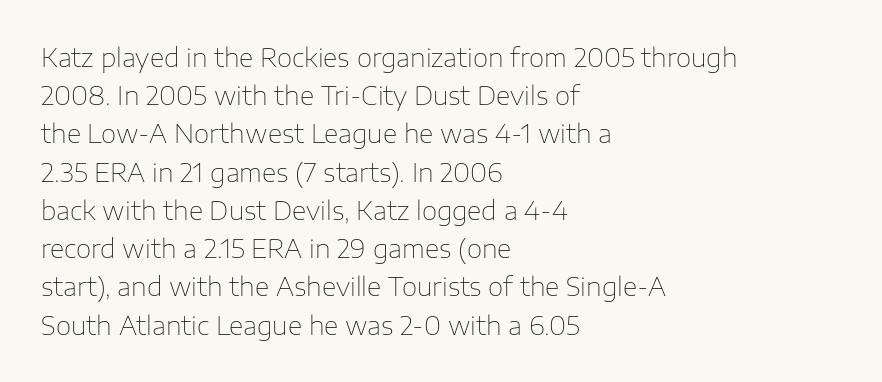
The glyphs are unaccompanied by any horizontal stroke below them. Posture: vertical. These lines keep a tight, regular rhythm from letter to letter. Interline gaps are of average width in this sample. The paragraph shown leans on its left margin.
